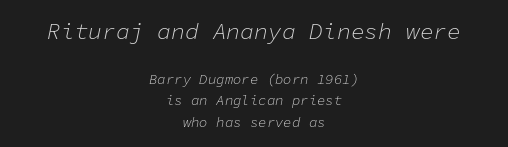
{"italic": "yes", "lean": "right", "slant_degrees": 11, "bold": "no", "underline": "no", "align": "center", "line_spacing": "normal", "line_spacing_ratio": 1.54, "letter_spacing": "normal", "letter_spacing_em": 0.0, "larger_block": "first", "size_ratio": 1.64, "glyph_px": 23}
